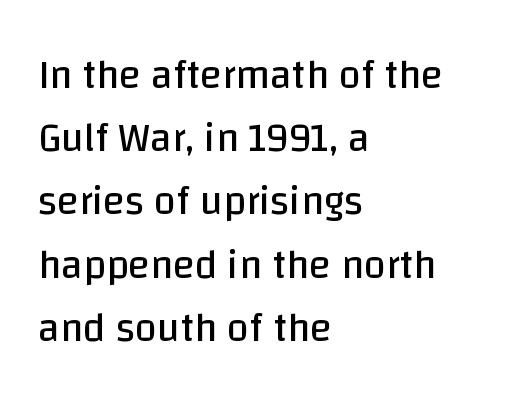
The image shows 40 px regular-weight sans-serif type, upright; set left-aligned, normal line spacing (1.58x), normal letter spacing, not underlined; low stroke contrast and a large x-height.
